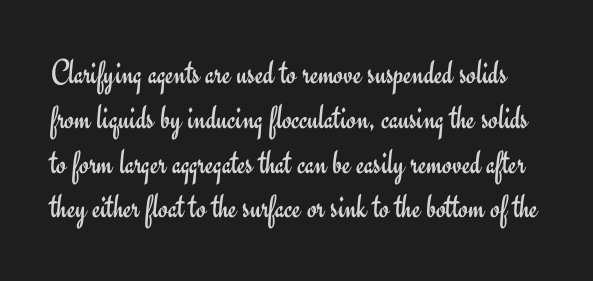
Has an underline been added? It has not. Varying glyph widths throughout — classic text-font behaviour. The characters are drawn with everyday or finer stroke widths. The rendering keeps characters at their native spacing. The lines sit at an ordinary, default distance from one another.
